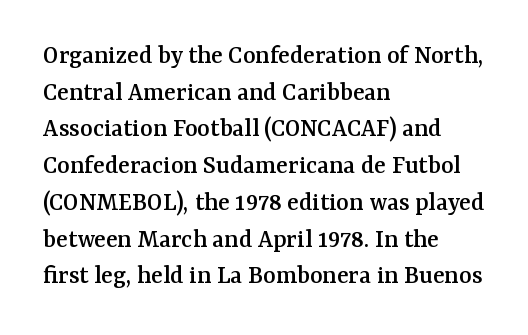
The image shows 27 px text type, upright; set left-aligned, normal line spacing (1.36x), normal letter spacing, not underlined.
